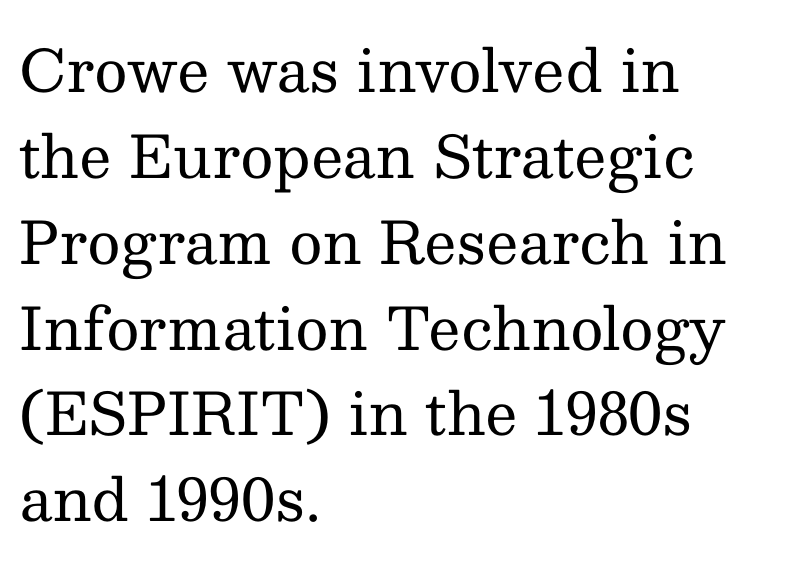
Q: Is the text bold? A: No.
Q: Is the text italic (slanted)? A: No, it is upright.
Q: Is the typeface a serif or a sans-serif typeface? A: Serif.
Q: Is the text underlined? A: No.
Q: How is the paragraph aligned? A: Left-aligned.
Q: Is the spacing between letters normal or unusually wide? A: Normal.
Q: Is the spacing between lines tight, normal or loose? A: Normal.
Q: Width (condensed, normal, or wide)? A: Normal.
Q: Stroke contrast? A: Medium.
Q: x-height? A: Medium.
Q: Monospaced? A: No.
